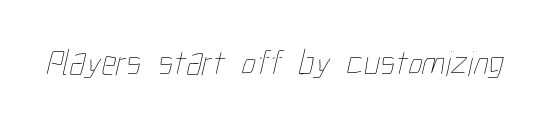
The image shows 36 px thin, condensed type; set normal letter spacing, not underlined; low stroke contrast and a medium x-height.
